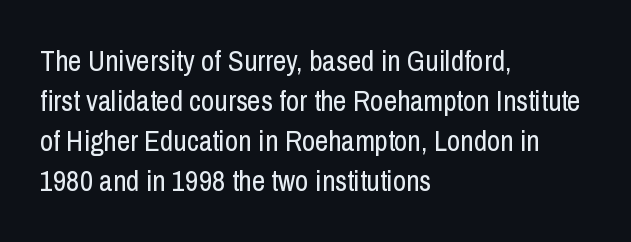
A quiet, ordinary-to-light weight characterises the typeface. Observe the ordinary spacing: letters are neighbours, not strangers. The rendering uses a moderate line-height, typical for paragraphs. The compositor pushed each line to the left boundary. Character widths vary here, with narrow letters taking less room than wide ones. If you drew a line through each stem, it would be perfectly vertical.
